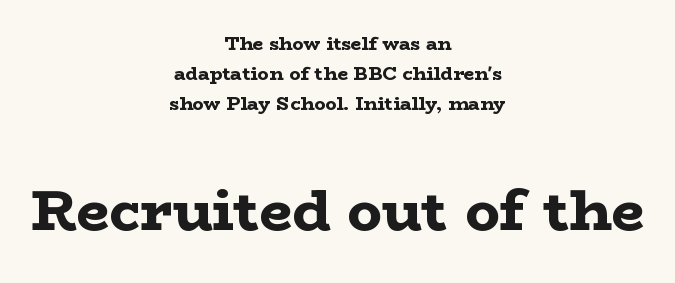
Q: Is the text bold? A: Yes.
Q: Is the text italic (slanted)? A: No, it is upright.
Q: Is the typeface a serif or a sans-serif typeface? A: Serif.
Q: Is the text underlined? A: No.
Q: How is the paragraph aligned? A: Centered.
Q: Is the spacing between letters normal or unusually wide? A: Normal.
Q: Is the spacing between lines tight, normal or loose? A: Normal.
Q: Which block of text is set in a larger size, the first (top) or the second (bottom)? A: The second (bottom) one.
Q: Width (condensed, normal, or wide)? A: Wide.
Q: Stroke contrast? A: Low.
Q: x-height? A: Medium.
Q: Monospaced? A: No.
